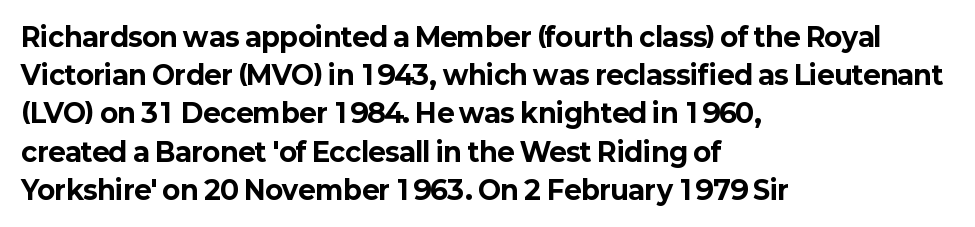
The image shows 26 px bold type, upright; set left-aligned, normal line spacing (1.47x), normal letter spacing, not underlined.
